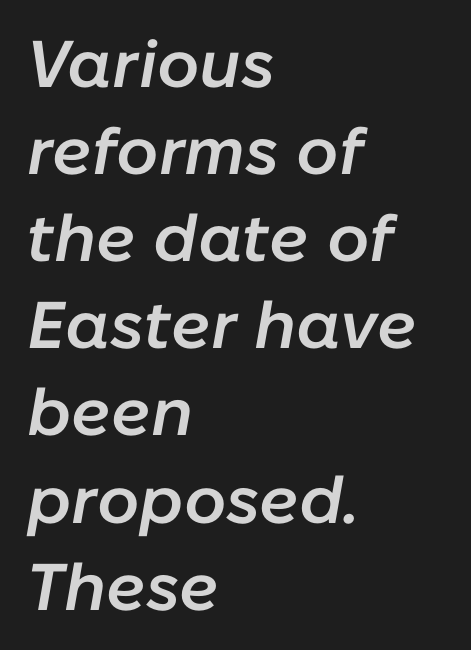
Descenders are the only things crossing below the line. The compositor pushed each line to the left boundary. The face used here has a pronounced slope to its letters. Regarding leading, the lines here are spaced in the standard way. There is no visible air inserted between adjacent glyphs. Looks like regular typesetting: each glyph gets only the width it needs.
